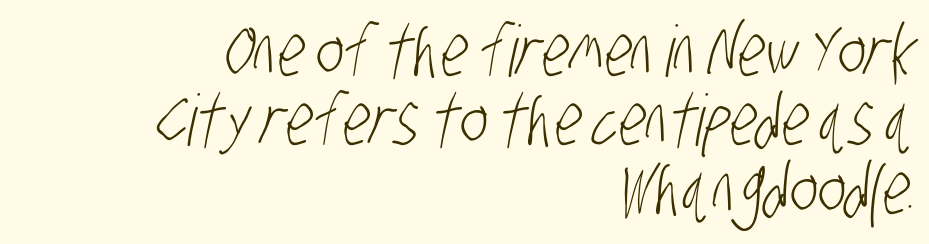
In CSS terms this would be text-align: right. Caption: standard tracking, unaltered. Varying glyph widths throughout — classic text-font behaviour. Rows of type sit shoulder to shoulder in the vertical direction. What kind of face is this? One without serifs — a sans.
